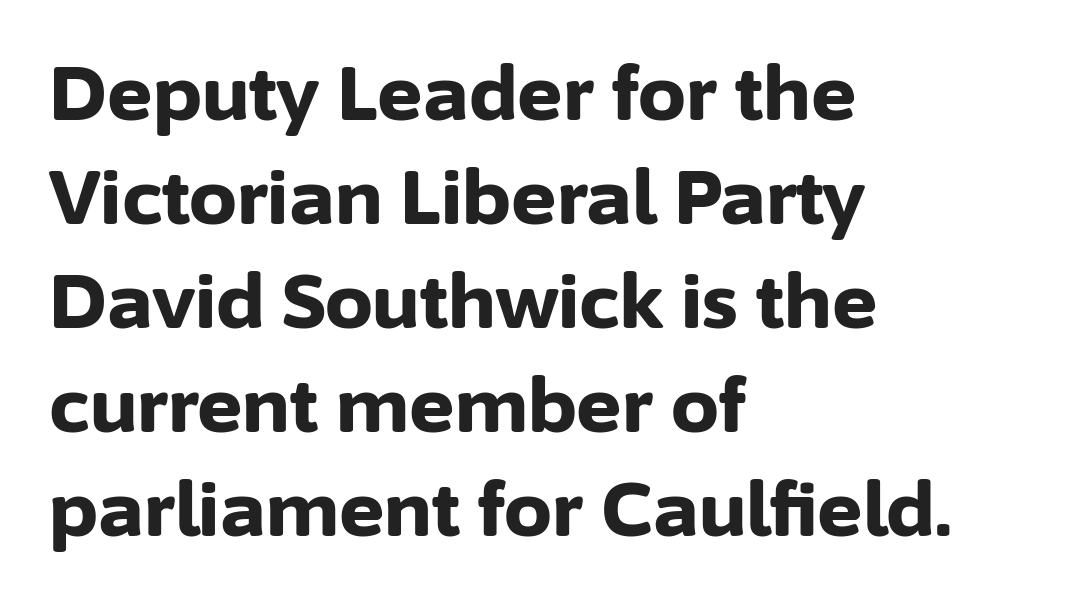
Q: Is the text bold? A: Yes.
Q: Is the text italic (slanted)? A: No, it is upright.
Q: Is the typeface a serif or a sans-serif typeface? A: Sans-serif.
Q: Is the text underlined? A: No.
Q: How is the paragraph aligned? A: Left-aligned.
Q: Is the spacing between letters normal or unusually wide? A: Normal.
Q: Is the spacing between lines tight, normal or loose? A: Normal.
Q: Width (condensed, normal, or wide)? A: Normal.
Q: Stroke contrast? A: Low.
Q: x-height? A: Medium.
Q: Monospaced? A: No.
